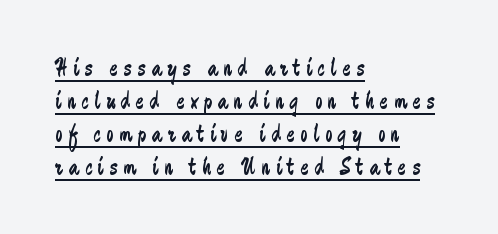
{"bold": "no", "underline": "yes", "align": "left", "line_spacing": "normal", "line_spacing_ratio": 1.32, "letter_spacing": "wide", "letter_spacing_em": 0.23, "glyph_px": 25}
